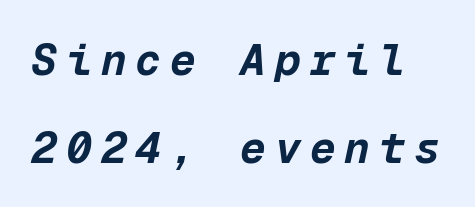
Q: Is the text bold? A: Yes.
Q: Is the text italic (slanted)? A: Yes, it leans right by about 12 degrees.
Q: Is the text underlined? A: No.
Q: Is the spacing between letters normal or unusually wide? A: Unusually wide.
Q: Is the spacing between lines tight, normal or loose? A: Loose.
Q: Width (condensed, normal, or wide)? A: Normal.
Q: Stroke contrast? A: Low.
Q: x-height? A: Medium.
Q: Monospaced? A: Yes.
